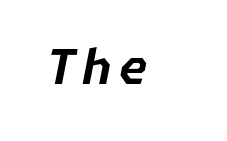
Q: Is the text bold? A: Yes.
Q: Is the text italic (slanted)? A: Yes, it leans right by about 11 degrees.
Q: Is the text underlined? A: No.
Q: Width (condensed, normal, or wide)? A: Normal.
Q: Stroke contrast? A: Low.
Q: x-height? A: Medium.
